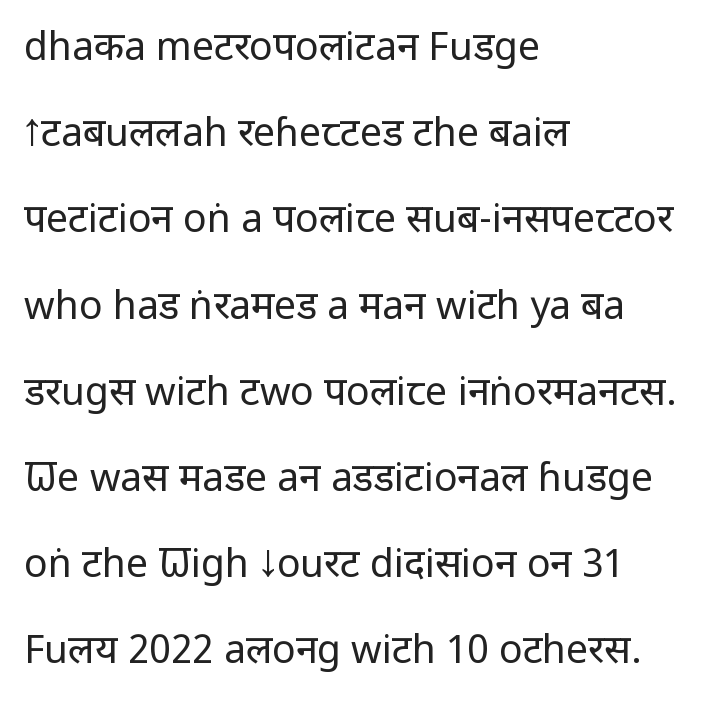
{"serif": "no", "italic": "no", "bold": "no", "weight": "regular", "width": "condensed", "stroke_contrast": "low", "x_height": "large", "monospaced": "no", "underline": "no", "align": "left", "line_spacing": "loose", "line_spacing_ratio": 2.21, "letter_spacing": "normal", "letter_spacing_em": 0.0, "glyph_px": 39}
